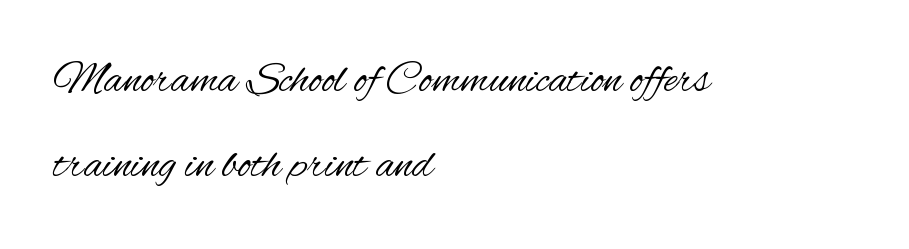
The image shows 45 px regular-weight, condensed sans-serif type; set left-aligned, line spacing 1.88x, normal letter spacing, not underlined; medium stroke contrast and a small x-height.
